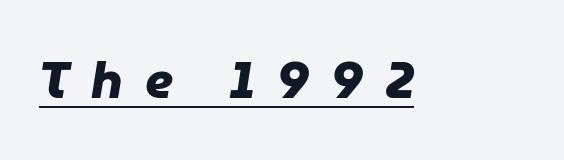
Nope, no serifs anywhere on these letters. Set as a true bold cut, around the 700 mark. Letter spacing: wide. Is there an underline? Yes — a line sits under the letters. The letters advance in unequal steps, a hallmark of proportional type.
